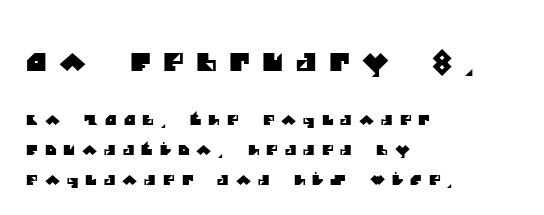
The image shows 25 px text type; set left-aligned, loose line spacing (2.15x), unusually wide letter spacing (+0.5 em), not underlined; the first (top) block is 1.79x larger.
